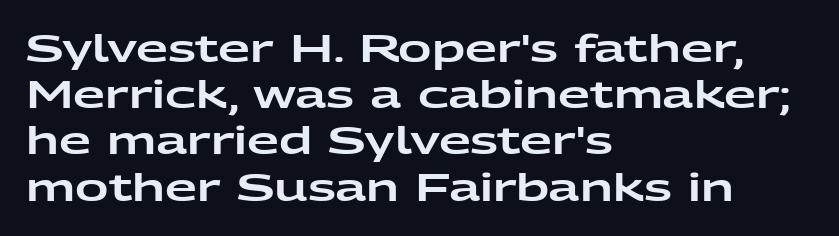
The image shows 37 px wide sans-serif type, upright; set left-aligned, normal line spacing (1.25x), normal letter spacing, not underlined; low stroke contrast and a medium x-height.
